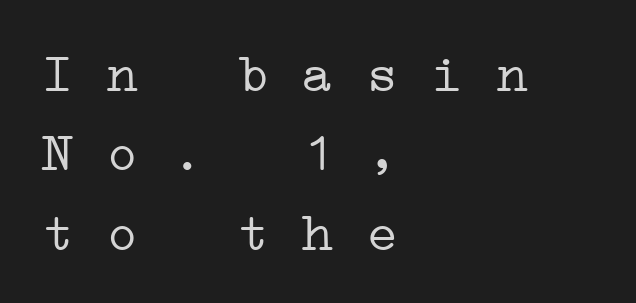
{"serif": "yes", "bold": "no", "weight": "light", "width": "wide", "stroke_contrast": "low", "x_height": "medium", "monospaced": "yes", "underline": "no", "align": "left", "line_spacing": "normal", "line_spacing_ratio": 1.47, "letter_spacing": "normal", "letter_spacing_em": 0.0, "glyph_px": 54}
